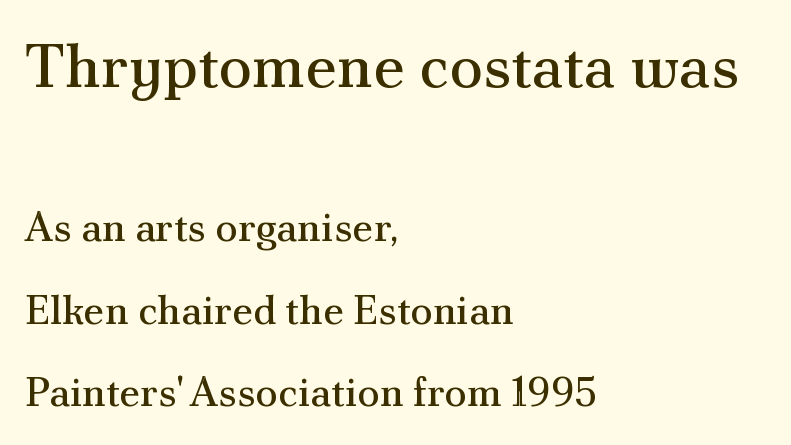
The image shows 62 px regular-weight serif type, upright; set left-aligned, loose line spacing (2.02x), normal letter spacing, not underlined; the first (top) block is 1.51x larger; medium stroke contrast and a small x-height.
